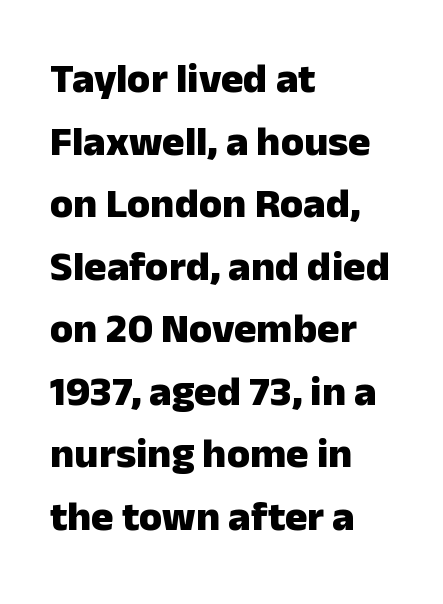
Q: Is the text bold? A: Yes.
Q: Is the text italic (slanted)? A: No, it is upright.
Q: Is the typeface a serif or a sans-serif typeface? A: Sans-serif.
Q: Is the text underlined? A: No.
Q: How is the paragraph aligned? A: Left-aligned.
Q: Is the spacing between letters normal or unusually wide? A: Normal.
Q: Is the spacing between lines tight, normal or loose? A: Normal.
Q: Width (condensed, normal, or wide)? A: Normal.
Q: Stroke contrast? A: Low.
Q: x-height? A: Medium.
Q: Monospaced? A: No.
